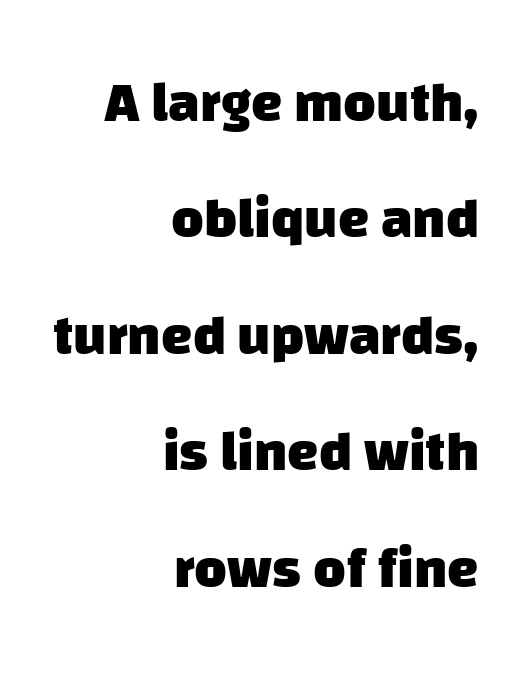
The image shows 56 px heavy sans-serif type; set right-aligned, loose line spacing (2.08x), normal letter spacing, not underlined; low stroke contrast and a large x-height.
